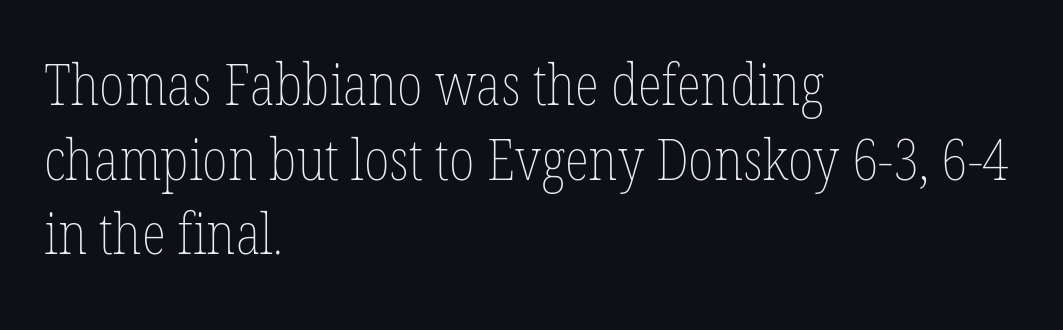
Q: Is the text bold? A: No.
Q: Is the text italic (slanted)? A: No, it is upright.
Q: Is the text underlined? A: No.
Q: How is the paragraph aligned? A: Left-aligned.
Q: Is the spacing between letters normal or unusually wide? A: Normal.
Q: Is the spacing between lines tight, normal or loose? A: Normal.
Q: Width (condensed, normal, or wide)? A: Condensed.
Q: Stroke contrast? A: Low.
Q: x-height? A: Medium.
Q: Monospaced? A: No.
